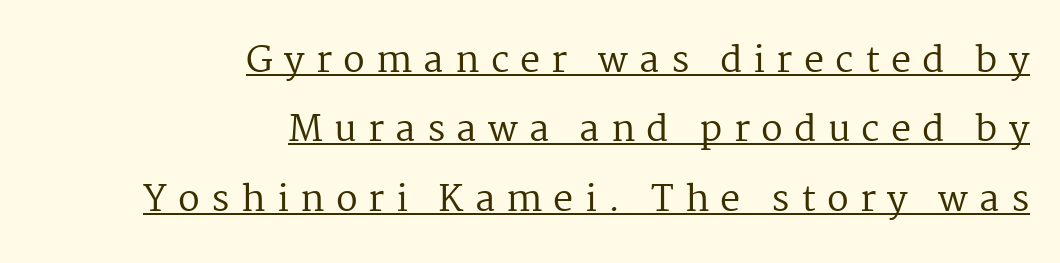
Q: Is the text bold? A: No.
Q: Is the text italic (slanted)? A: No, it is upright.
Q: Is the typeface a serif or a sans-serif typeface? A: Serif.
Q: Is the text underlined? A: Yes.
Q: How is the paragraph aligned? A: Right-aligned.
Q: Is the spacing between letters normal or unusually wide? A: Unusually wide.
Q: Is the spacing between lines tight, normal or loose? A: Loose.
Q: Width (condensed, normal, or wide)? A: Normal.
Q: Stroke contrast? A: Medium.
Q: x-height? A: Medium.
Q: Monospaced? A: No.
